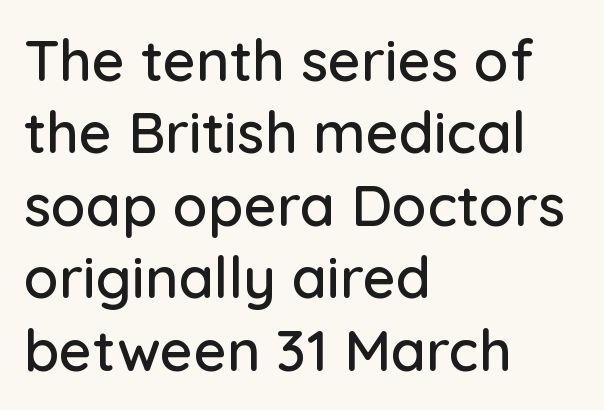
Do the characters align in a grid? No, the font is proportional. Observe the ordinary spacing: letters are neighbours, not strangers. The letters carry no serifs — their stems end cleanly without finishing strokes. Underlining? Definitely not there.
